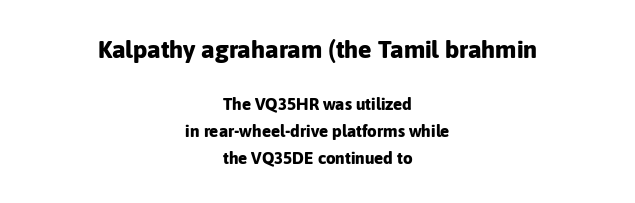
{"italic": "no", "bold": "yes", "underline": "no", "align": "center", "line_spacing": "normal", "line_spacing_ratio": 1.6, "letter_spacing": "normal", "letter_spacing_em": 0.0, "larger_block": "first", "size_ratio": 1.47, "glyph_px": 25}
